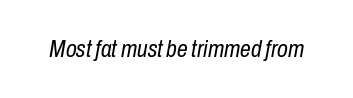
Q: Is the text bold? A: No.
Q: Is the text italic (slanted)? A: Yes, it leans right by about 10 degrees.
Q: Is the text underlined? A: No.
Q: Is the spacing between letters normal or unusually wide? A: Normal.
